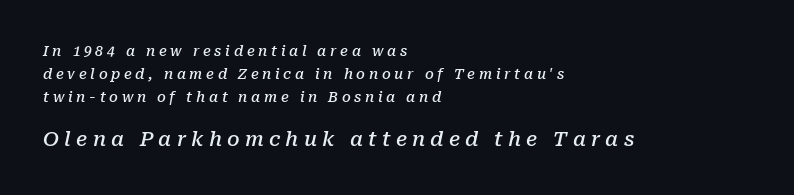
{"italic": "yes", "lean": "right", "slant_degrees": 10, "bold": "semi", "underline": "no", "align": "left", "line_spacing": "normal", "line_spacing_ratio": 1.63, "letter_spacing": "wide", "letter_spacing_em": 0.26, "larger_block": "second", "size_ratio": 1.43, "glyph_px": 20}
